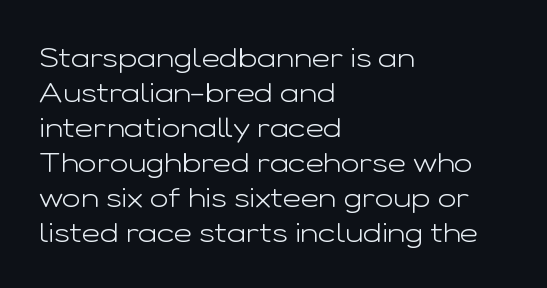
Q: Is the text bold? A: No.
Q: Is the text italic (slanted)? A: No, it is upright.
Q: Is the typeface a serif or a sans-serif typeface? A: Sans-serif.
Q: Is the text underlined? A: No.
Q: How is the paragraph aligned? A: Left-aligned.
Q: Is the spacing between letters normal or unusually wide? A: Normal.
Q: Is the spacing between lines tight, normal or loose? A: Normal.
Q: Width (condensed, normal, or wide)? A: Wide.
Q: Stroke contrast? A: Low.
Q: x-height? A: Medium.
Q: Monospaced? A: No.
